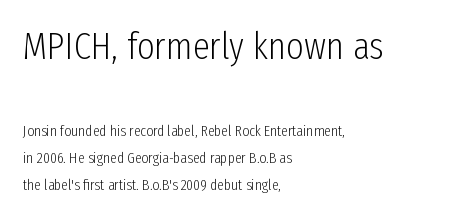
Q: Is the text bold? A: No.
Q: Is the text italic (slanted)? A: No, it is upright.
Q: Is the typeface a serif or a sans-serif typeface? A: Sans-serif.
Q: Is the text underlined? A: No.
Q: How is the paragraph aligned? A: Left-aligned.
Q: Is the spacing between letters normal or unusually wide? A: Normal.
Q: Which block of text is set in a larger size, the first (top) or the second (bottom)? A: The first (top) one.
Q: Width (condensed, normal, or wide)? A: Condensed.
Q: Stroke contrast? A: Low.
Q: x-height? A: Medium.
Q: Monospaced? A: No.
